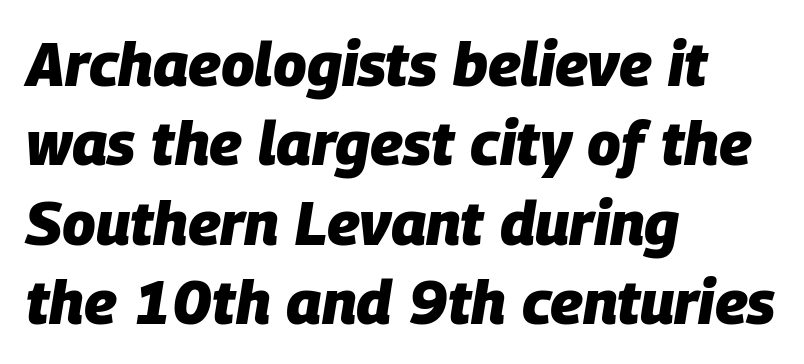
Q: Is the text bold? A: Yes.
Q: Is the text italic (slanted)? A: Yes, it leans right by about 9 degrees.
Q: Is the text underlined? A: No.
Q: How is the paragraph aligned? A: Left-aligned.
Q: Is the spacing between letters normal or unusually wide? A: Normal.
Q: Is the spacing between lines tight, normal or loose? A: Normal.
Q: Width (condensed, normal, or wide)? A: Normal.
Q: Stroke contrast? A: Low.
Q: x-height? A: Large.
Q: Monospaced? A: No.
